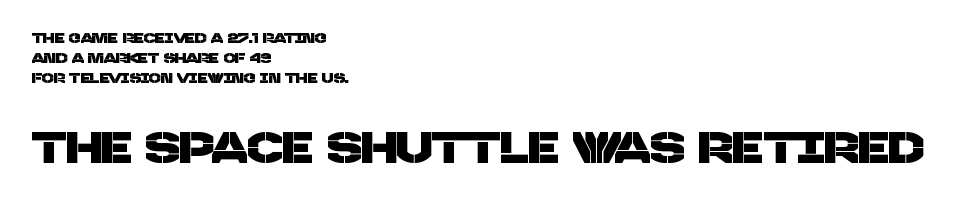
Q: Is the typeface a serif or a sans-serif typeface? A: Sans-serif.
Q: Is the text underlined? A: No.
Q: How is the paragraph aligned? A: Left-aligned.
Q: Is the spacing between letters normal or unusually wide? A: Normal.
Q: Is the spacing between lines tight, normal or loose? A: Normal.
Q: Which block of text is set in a larger size, the first (top) or the second (bottom)? A: The second (bottom) one.
Q: Width (condensed, normal, or wide)? A: Normal.
Q: Stroke contrast? A: Low.
Q: x-height? A: Large.
Q: Monospaced? A: No.
